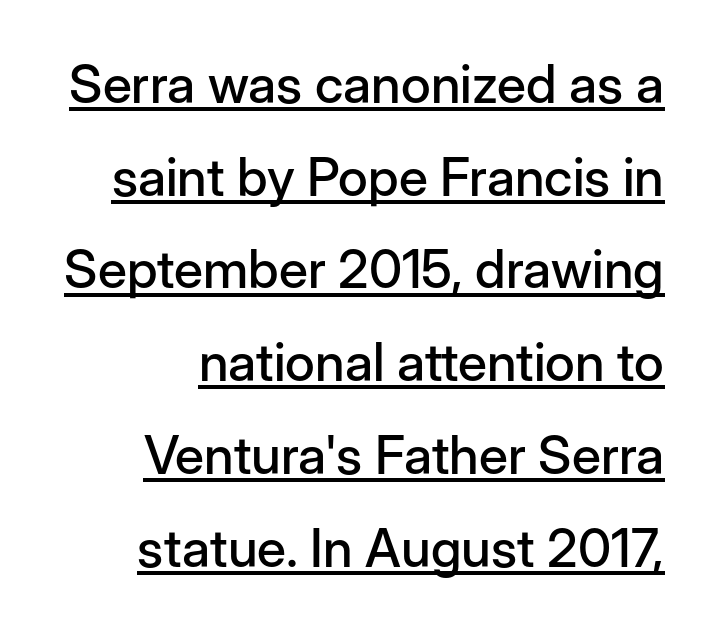
Q: Is the text italic (slanted)? A: No, it is upright.
Q: Is the typeface a serif or a sans-serif typeface? A: Sans-serif.
Q: Is the text underlined? A: Yes.
Q: How is the paragraph aligned? A: Right-aligned.
Q: Is the spacing between letters normal or unusually wide? A: Normal.
Q: Width (condensed, normal, or wide)? A: Normal.
Q: Stroke contrast? A: Low.
Q: x-height? A: Medium.
Q: Monospaced? A: No.
